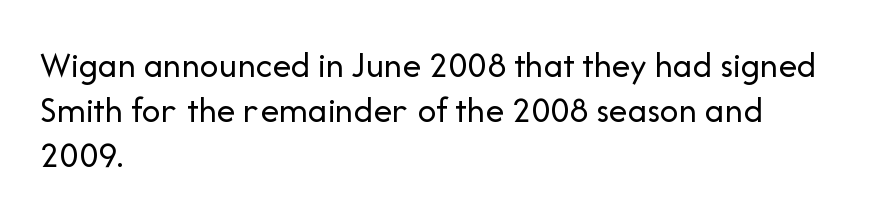
How are the letters spaced? Ordinarily, with no added tracking. A classic flush-left, rag-right setting is used for this passage. A typesetter would label this face a sans. The type sits square on the baseline with zero lean.
